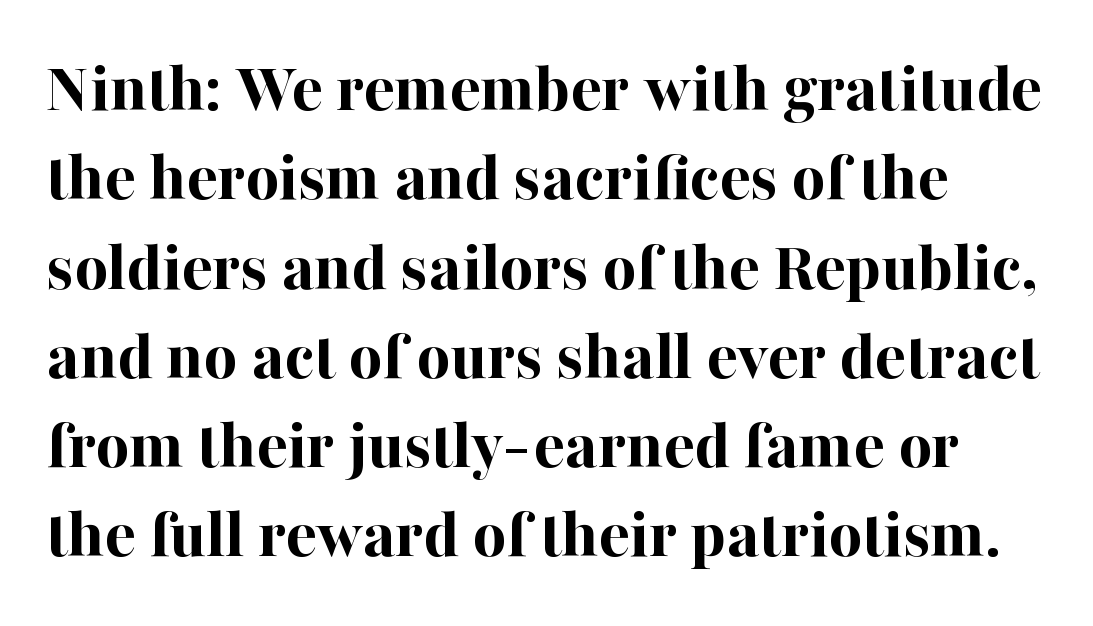
Q: Is the text bold? A: Yes.
Q: Is the text italic (slanted)? A: No, it is upright.
Q: Is the typeface a serif or a sans-serif typeface? A: Serif.
Q: Is the text underlined? A: No.
Q: Is the spacing between letters normal or unusually wide? A: Normal.
Q: Width (condensed, normal, or wide)? A: Normal.
Q: Stroke contrast? A: High.
Q: x-height? A: Medium.
Q: Monospaced? A: No.
